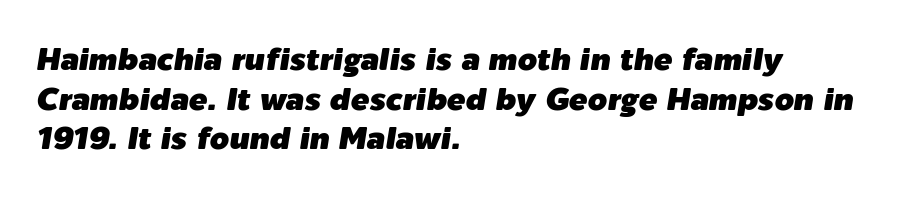
Q: Is the text italic (slanted)? A: Yes, it leans right by about 9 degrees.
Q: Is the text underlined? A: No.
Q: How is the paragraph aligned? A: Left-aligned.
Q: Is the spacing between letters normal or unusually wide? A: Normal.
Q: Is the spacing between lines tight, normal or loose? A: Normal.
Q: Width (condensed, normal, or wide)? A: Normal.
Q: Stroke contrast? A: Low.
Q: x-height? A: Medium.
Q: Monospaced? A: No.
